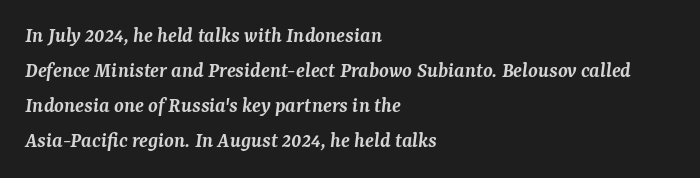
{"italic": "yes", "lean": "right", "slant_degrees": 7, "bold": "semi", "underline": "no", "align": "left", "line_spacing": "normal", "line_spacing_ratio": 1.59, "letter_spacing": "normal", "letter_spacing_em": 0.0, "glyph_px": 22}
